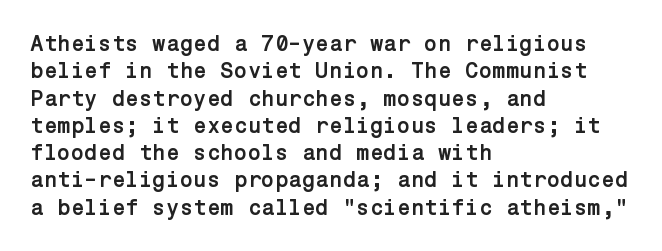
The image shows 22 px bold type, upright; set left-aligned, line spacing 1.24x, normal letter spacing, not underlined.
